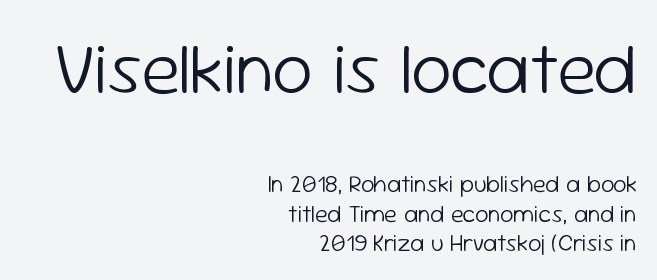
The glyphs are unaccompanied by any horizontal stroke below them. The cut favours lightness, reaching ordinary text weight at its darkest. In terms of posture, this sample is upright. Serif or sans? Sans — the stroke terminals are bare. Standard letterfit; no display-style spreading of the glyphs. Line ends are locked; line starts wander.
